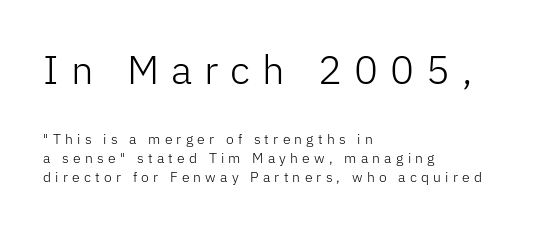
Q: Is the text bold? A: No.
Q: Is the text italic (slanted)? A: No, it is upright.
Q: Is the typeface a serif or a sans-serif typeface? A: Sans-serif.
Q: Is the text underlined? A: No.
Q: How is the paragraph aligned? A: Left-aligned.
Q: Is the spacing between letters normal or unusually wide? A: Unusually wide.
Q: Is the spacing between lines tight, normal or loose? A: Normal.
Q: Which block of text is set in a larger size, the first (top) or the second (bottom)? A: The first (top) one.
Q: Width (condensed, normal, or wide)? A: Normal.
Q: Stroke contrast? A: Low.
Q: x-height? A: Medium.
Q: Monospaced? A: No.
